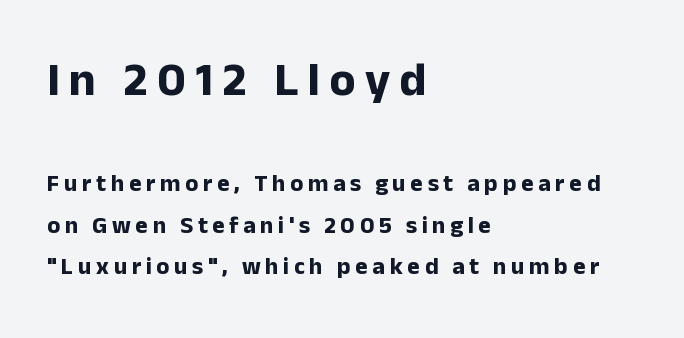
{"serif": "no", "italic": "no", "bold": "yes", "weight": "bold", "width": "normal", "stroke_contrast": "low", "x_height": "medium", "monospaced": "no", "underline": "no", "align": "left", "line_spacing_ratio": 1.71, "larger_block": "first", "size_ratio": 2.0, "glyph_px": 48}
